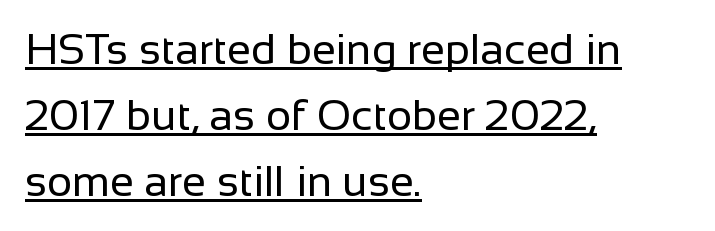
{"serif": "no", "italic": "no", "bold": "no", "weight": "regular", "width": "normal", "stroke_contrast": "low", "x_height": "medium", "monospaced": "no", "underline": "yes", "align": "left", "line_spacing": "normal", "line_spacing_ratio": 1.53, "letter_spacing": "normal", "letter_spacing_em": 0.0, "glyph_px": 43}
